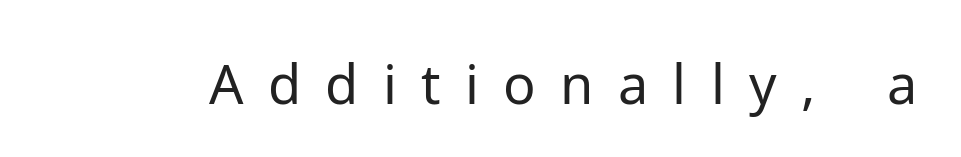
The lettering holds an erect, upright posture throughout. The letterforms stand isolated, each surrounded by extra space. Each row of text sits above clean, open space. The typeface has the unassuming heft of standard copy or less.
